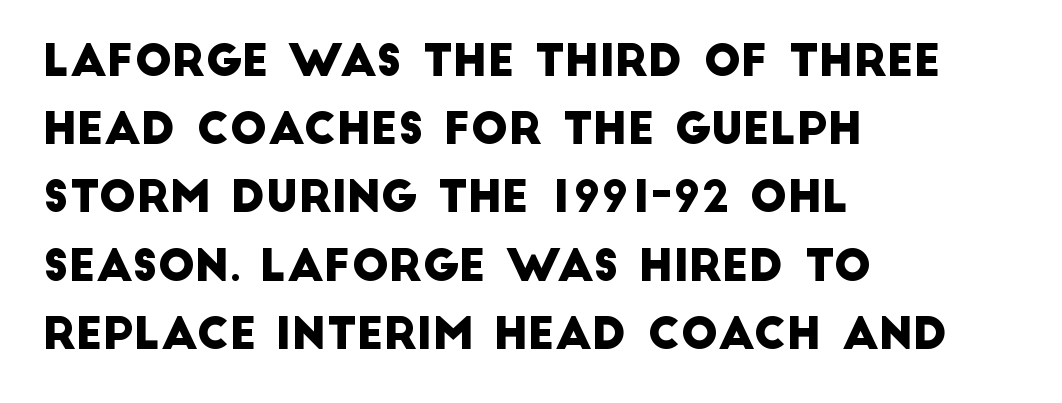
{"serif": "no", "width": "normal", "stroke_contrast": "low", "x_height": "large", "monospaced": "no", "underline": "no", "align": "left", "line_spacing": "normal", "line_spacing_ratio": 1.55, "letter_spacing": "normal", "letter_spacing_em": 0.0, "glyph_px": 44}
